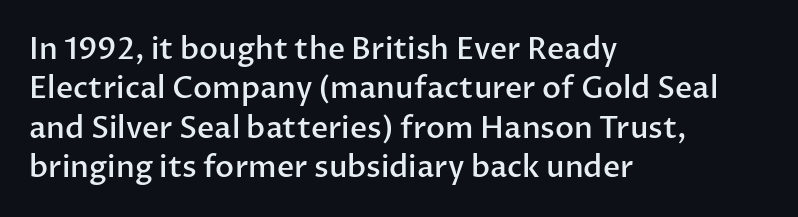
{"serif": "no", "italic": "no", "bold": "semi", "weight": "semibold", "width": "normal", "stroke_contrast": "low", "x_height": "medium", "monospaced": "no", "underline": "no", "align": "left", "line_spacing": "normal", "line_spacing_ratio": 1.31, "letter_spacing": "normal", "letter_spacing_em": 0.0, "glyph_px": 30}
